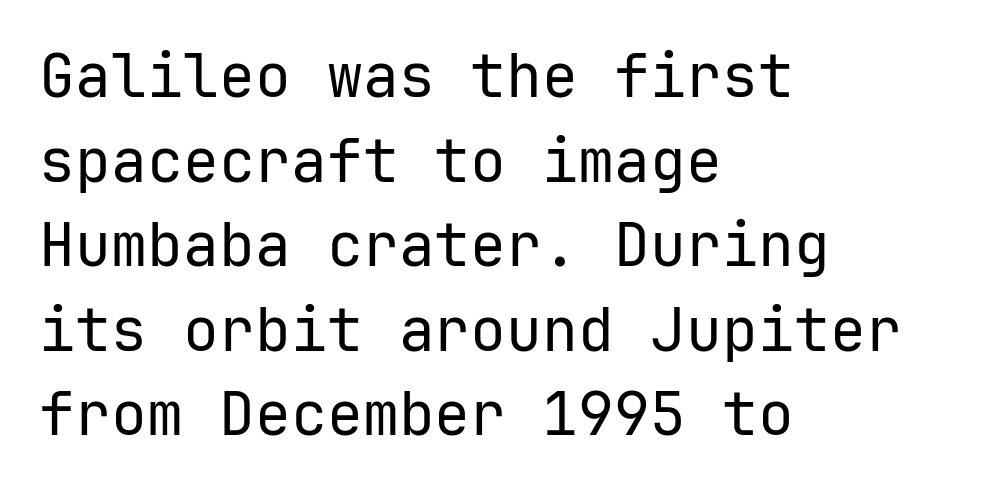
Q: Is the text bold? A: No.
Q: Is the text italic (slanted)? A: No, it is upright.
Q: Is the typeface a serif or a sans-serif typeface? A: Sans-serif.
Q: Is the text underlined? A: No.
Q: How is the paragraph aligned? A: Left-aligned.
Q: Is the spacing between letters normal or unusually wide? A: Normal.
Q: Is the spacing between lines tight, normal or loose? A: Normal.
Q: Width (condensed, normal, or wide)? A: Normal.
Q: Stroke contrast? A: Low.
Q: x-height? A: Medium.
